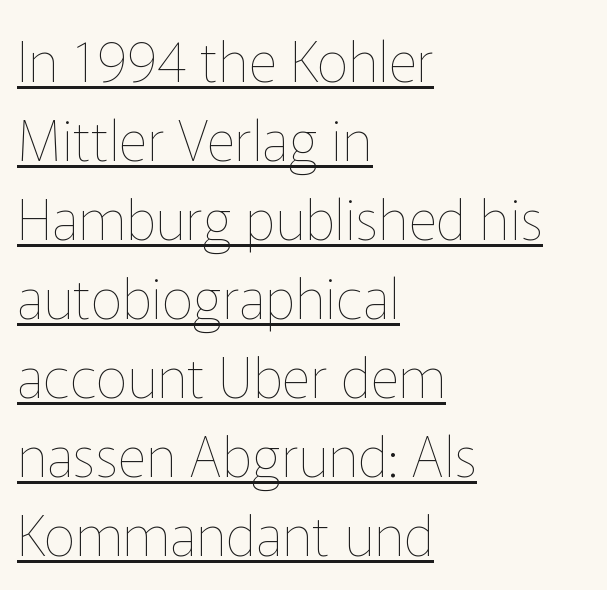
The letters stand upright; this is a roman face. Think of a printed novel: that variable character pitch is what you see here. Decoration check: the copy is underlined. Rows of type keep a routine distance in the vertical direction. A typesetter would call this zero additional tracking.
